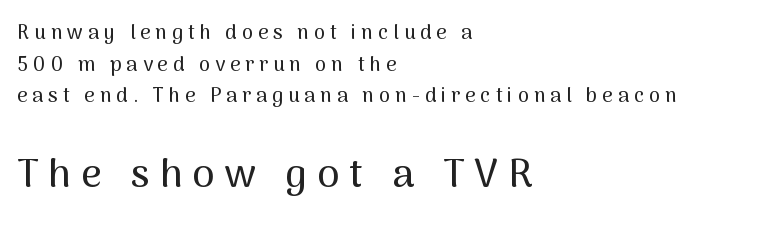
Whoever set this chose a conventional vertical rhythm. Check under the words: just untouched page. Note: smaller setting up top, larger setting below. The font family rendered here belongs to the sans-serif group. These lines are rendered in a variable-pitch font. A typesetter would call this heavily tracked-out type.
